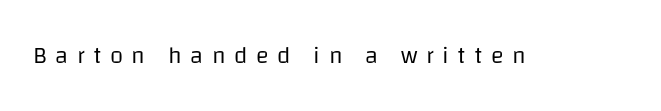
The lettering holds an erect, upright posture throughout. The tracking jumps out immediately: characters are airy and widely separated. Counters stay open thanks to moderate or lighter strokes. Decoration check: the copy has no underline.
